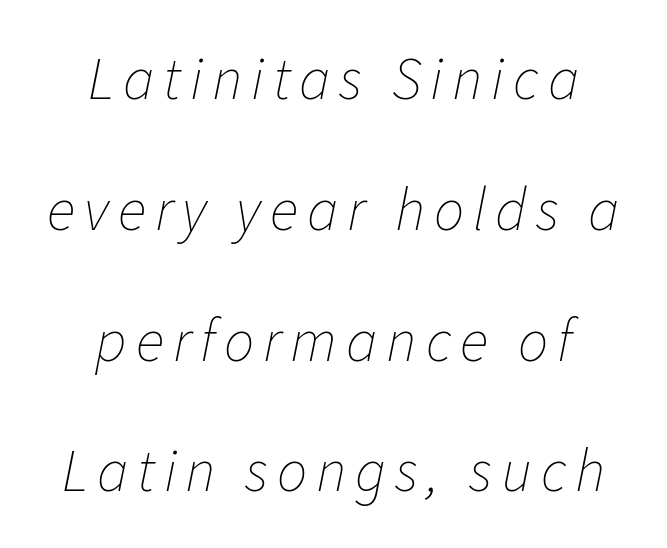
Q: Is the text bold? A: No.
Q: Is the text italic (slanted)? A: Yes, it leans right by about 11 degrees.
Q: Is the text underlined? A: No.
Q: How is the paragraph aligned? A: Centered.
Q: Is the spacing between lines tight, normal or loose? A: Loose.
Q: Width (condensed, normal, or wide)? A: Normal.
Q: Stroke contrast? A: Low.
Q: x-height? A: Medium.
Q: Monospaced? A: No.
